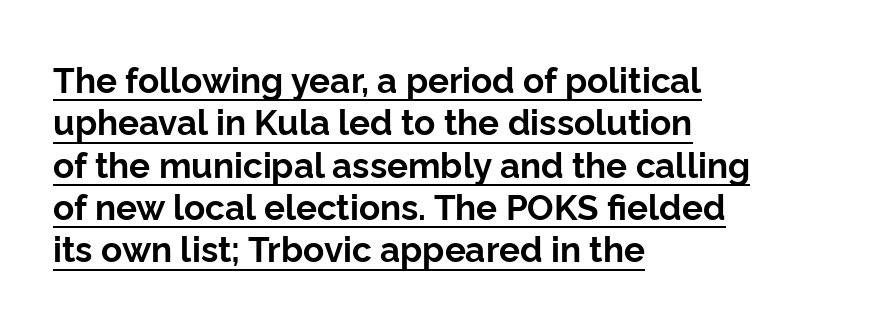
Q: Is the text bold? A: Yes.
Q: Is the text italic (slanted)? A: No, it is upright.
Q: Is the typeface a serif or a sans-serif typeface? A: Sans-serif.
Q: Is the text underlined? A: Yes.
Q: How is the paragraph aligned? A: Left-aligned.
Q: Is the spacing between letters normal or unusually wide? A: Normal.
Q: Width (condensed, normal, or wide)? A: Normal.
Q: Stroke contrast? A: Low.
Q: x-height? A: Medium.
Q: Monospaced? A: No.
